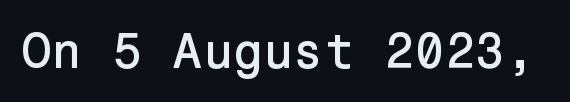
The image shows 49 px sans-serif type, upright; set normal letter spacing, not underlined; low stroke contrast and a medium x-height.
